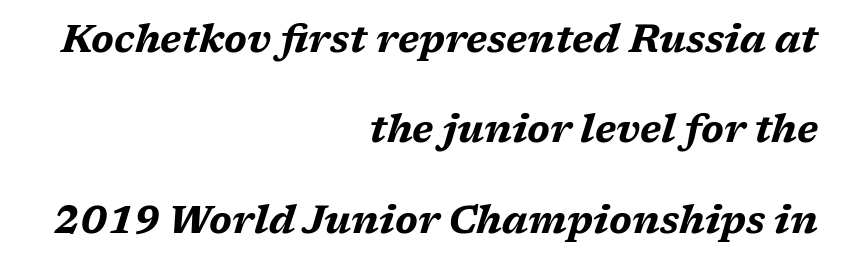
{"italic": "yes", "lean": "right", "slant_degrees": 17, "bold": "yes", "weight": "bold", "width": "wide", "stroke_contrast": "medium", "x_height": "medium", "monospaced": "no", "underline": "no", "align": "right", "line_spacing": "loose", "line_spacing_ratio": 2.38, "letter_spacing": "normal", "letter_spacing_em": 0.0, "glyph_px": 38}
